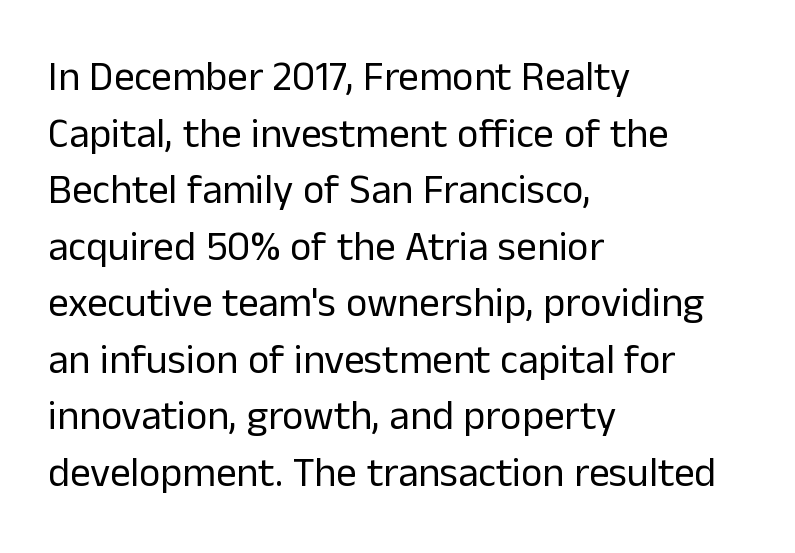
Is there any slant? The stems are plumb. The passage shown is typeset with a sans-serif family. Note the varied advance widths — an 'i' is clearly narrower than an 'm'. Each word holds together tightly as a unit, with standard inter-letter gaps. Each stroke keeps to a modest, everyday thickness or less. Honestly, the row spacing looks completely unremarkable.
